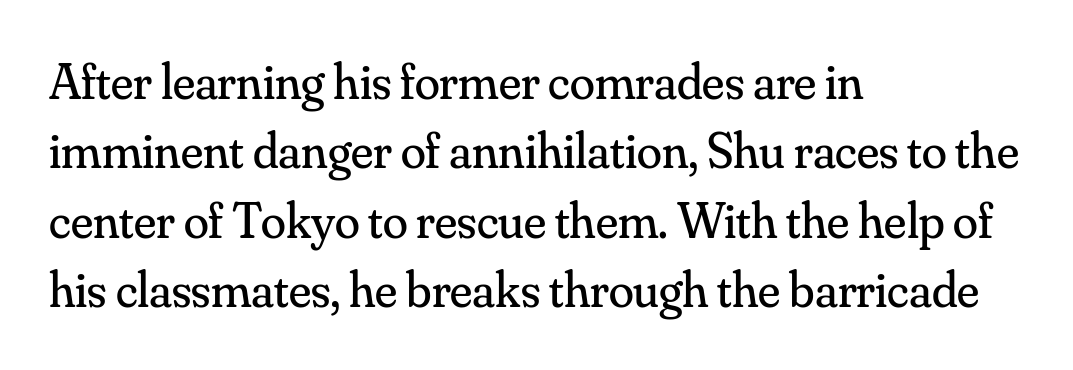
Q: Is the text bold? A: No.
Q: Is the text italic (slanted)? A: No, it is upright.
Q: Is the typeface a serif or a sans-serif typeface? A: Serif.
Q: Is the text underlined? A: No.
Q: How is the paragraph aligned? A: Left-aligned.
Q: Is the spacing between letters normal or unusually wide? A: Normal.
Q: Is the spacing between lines tight, normal or loose? A: Normal.
Q: Width (condensed, normal, or wide)? A: Normal.
Q: Stroke contrast? A: Medium.
Q: x-height? A: Small.
Q: Monospaced? A: No.
